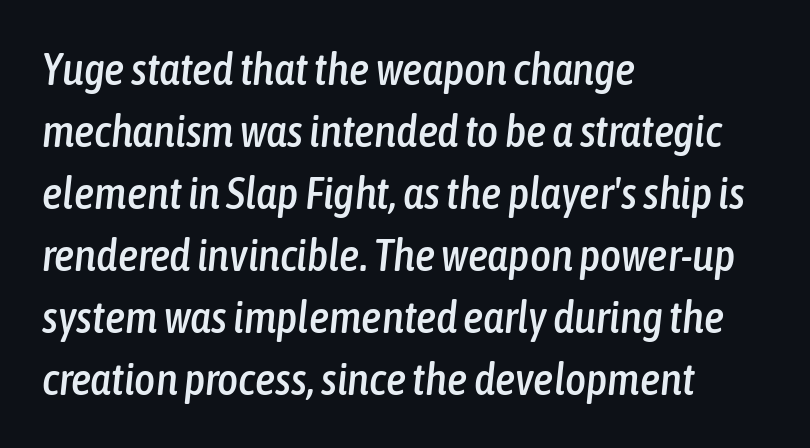
Q: Is the text italic (slanted)? A: Yes, it leans right by about 6 degrees.
Q: Is the text underlined? A: No.
Q: How is the paragraph aligned? A: Left-aligned.
Q: Is the spacing between letters normal or unusually wide? A: Normal.
Q: Is the spacing between lines tight, normal or loose? A: Normal.
Q: Width (condensed, normal, or wide)? A: Condensed.
Q: Stroke contrast? A: Low.
Q: x-height? A: Medium.
Q: Monospaced? A: No.
